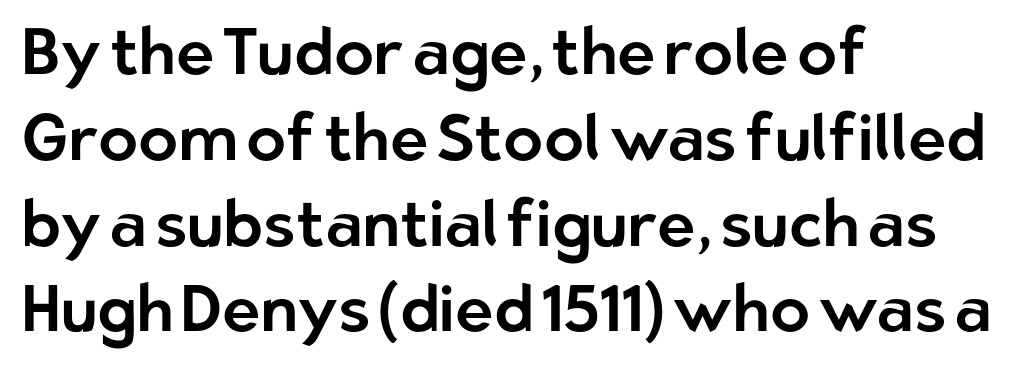
Q: Is the text italic (slanted)? A: No, it is upright.
Q: Is the typeface a serif or a sans-serif typeface? A: Sans-serif.
Q: Is the text underlined? A: No.
Q: How is the paragraph aligned? A: Left-aligned.
Q: Is the spacing between letters normal or unusually wide? A: Normal.
Q: Is the spacing between lines tight, normal or loose? A: Normal.
Q: Width (condensed, normal, or wide)? A: Normal.
Q: Stroke contrast? A: Low.
Q: x-height? A: Medium.
Q: Monospaced? A: No.
